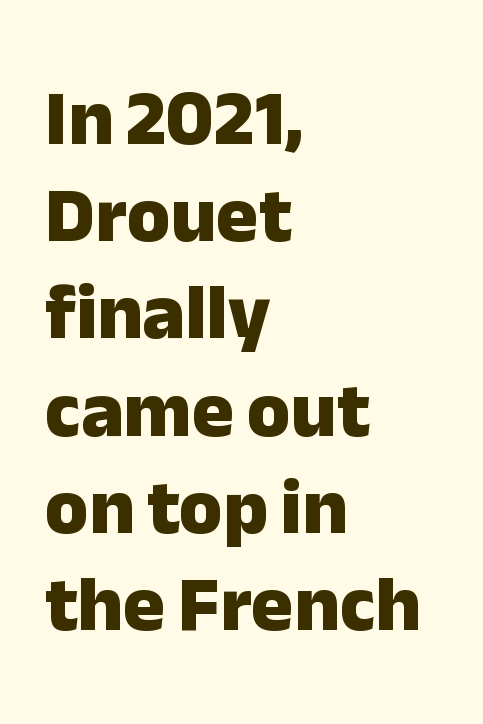
{"serif": "no", "italic": "no", "bold": "yes", "weight": "heavy", "width": "normal", "stroke_contrast": "low", "x_height": "medium", "monospaced": "no", "underline": "no", "align": "left", "line_spacing_ratio": 1.23, "letter_spacing": "normal", "letter_spacing_em": 0.0, "glyph_px": 79}
